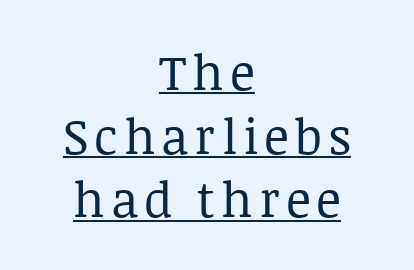
The image shows 49 px regular-weight serif type, upright; set centered, normal line spacing (1.3x), underlined; low stroke contrast and a large x-height.
